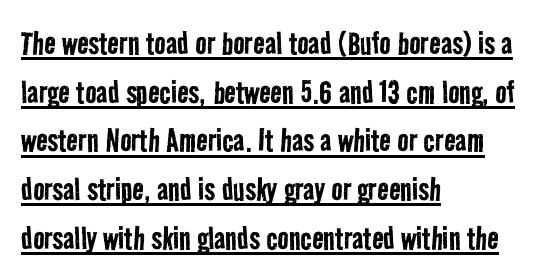
Q: Is the text bold? A: No.
Q: Is the typeface a serif or a sans-serif typeface? A: Sans-serif.
Q: Is the text underlined? A: Yes.
Q: How is the paragraph aligned? A: Left-aligned.
Q: Is the spacing between letters normal or unusually wide? A: Normal.
Q: Is the spacing between lines tight, normal or loose? A: Normal.
Q: Width (condensed, normal, or wide)? A: Condensed.
Q: Stroke contrast? A: Low.
Q: x-height? A: Medium.
Q: Monospaced? A: No.
